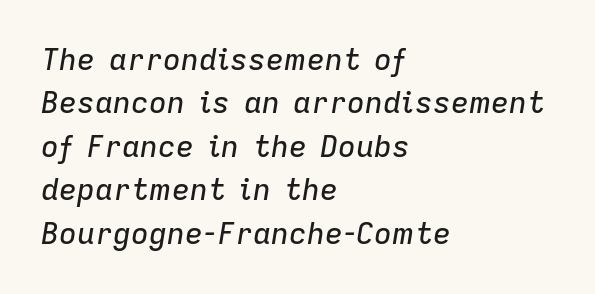
{"italic": "yes", "lean": "right", "slant_degrees": 9, "width": "normal", "stroke_contrast": "low", "x_height": "medium", "monospaced": "no", "underline": "no", "align": "left", "line_spacing": "normal", "line_spacing_ratio": 1.45, "letter_spacing": "normal", "letter_spacing_em": 0.0, "glyph_px": 30}
